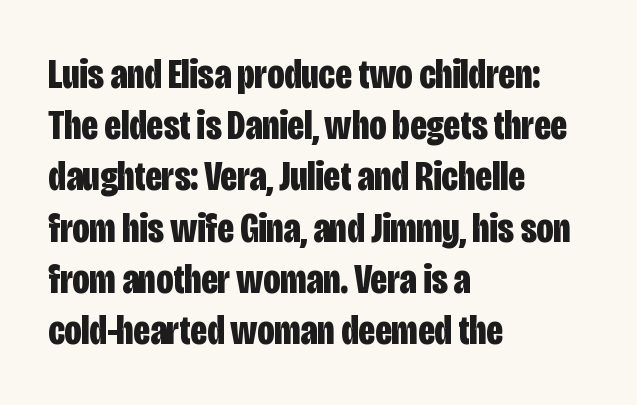
{"serif": "no", "italic": "no", "bold": "yes", "weight": "bold", "width": "condensed", "stroke_contrast": "low", "x_height": "large", "monospaced": "no", "underline": "no", "align": "left", "line_spacing_ratio": 1.22, "letter_spacing": "normal", "letter_spacing_em": 0.0, "glyph_px": 42}
